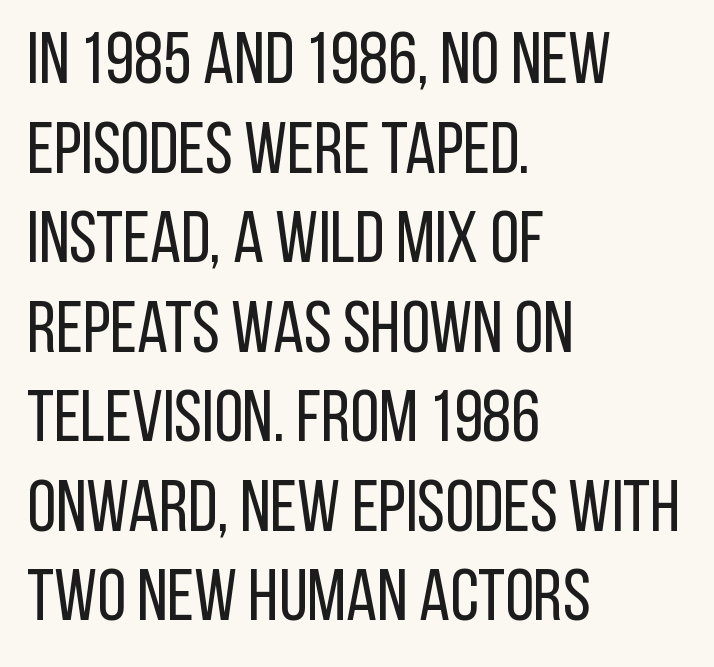
{"serif": "no", "italic": "no", "bold": "no", "weight": "regular", "width": "condensed", "stroke_contrast": "low", "x_height": "large", "monospaced": "no", "underline": "no", "align": "left", "line_spacing_ratio": 1.21, "letter_spacing": "normal", "letter_spacing_em": 0.0, "glyph_px": 74}
